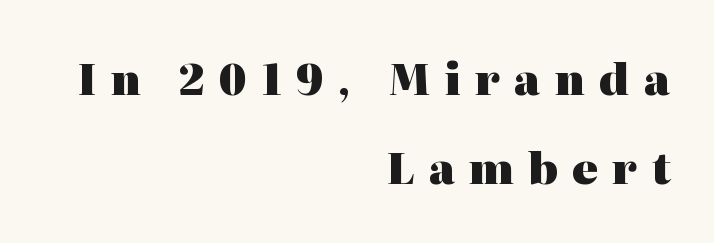
Q: Is the text bold? A: Yes.
Q: Is the text italic (slanted)? A: No, it is upright.
Q: Is the typeface a serif or a sans-serif typeface? A: Serif.
Q: Is the text underlined? A: No.
Q: How is the paragraph aligned? A: Right-aligned.
Q: Is the spacing between letters normal or unusually wide? A: Unusually wide.
Q: Is the spacing between lines tight, normal or loose? A: Loose.
Q: Width (condensed, normal, or wide)? A: Normal.
Q: Stroke contrast? A: High.
Q: x-height? A: Medium.
Q: Monospaced? A: No.
